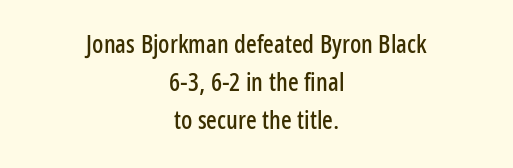
This rendering leaves character spacing at its baseline value. Bare-footed words on every line. The leading is moderate, giving the passage an even texture. Does the lettering tilt? It doesn't — this is upright.
